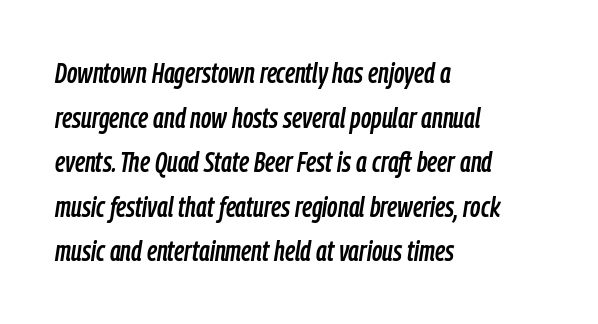
The passage shown leans; its letterforms are oblique. This sample keeps an unexceptional amount of space between lines. The letters advance in unequal steps, a hallmark of proportional type. Nothing unusual about the tracking: characters are spaced as the font intends.
